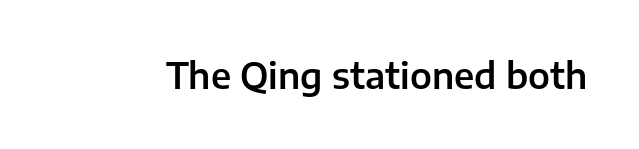
The words here are not underlined. Posture: upright roman. Each letter's strokes conclude bluntly, with no projecting serifs. Spacing between characters is what you'd get straight out of the box.
